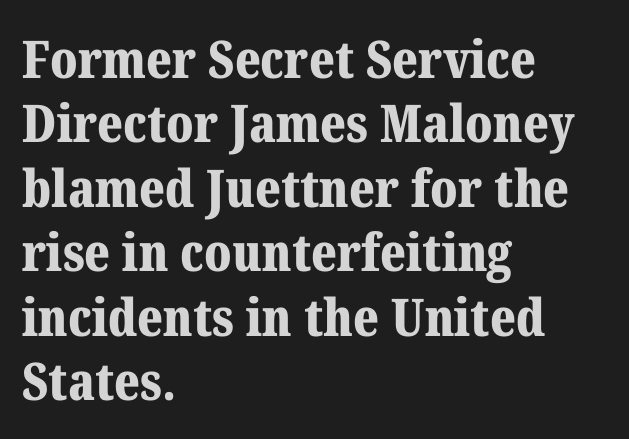
The image shows 52 px bold serif type, upright; set left-aligned, line spacing 1.24x, normal letter spacing, not underlined; medium stroke contrast and a medium x-height.
